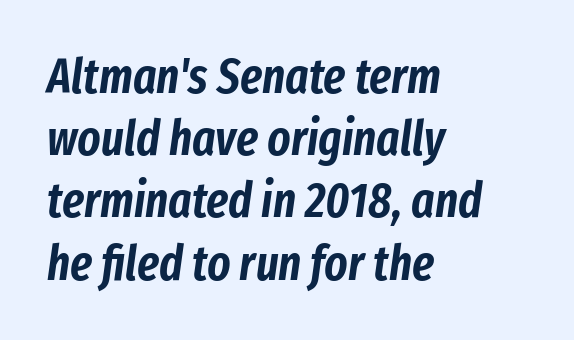
Reading down the block, your eye returns to a fixed left position each line. Words appear dense and cohesive because spacing is normal. Students, observe: this is what conventionally led text looks like. Varying glyph widths throughout — classic text-font behaviour. Words float on clear page, feet unadorned.
